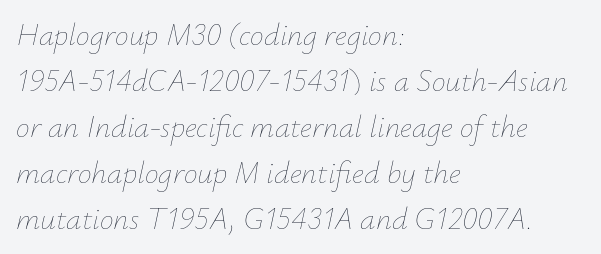
The face looks like a standard text weight, possibly lighter. Every row of glyphs begins at an identical x-position on the left. Nothing unusual about the tracking: characters are spaced as the font intends. The vertical gap from one line to the next is medium. Slant detected: the letters are inclined. A bare baseline throughout the passage.
